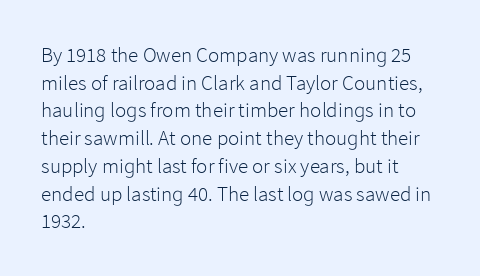
{"italic": "no", "bold": "no", "underline": "no", "align": "left", "line_spacing": "normal", "line_spacing_ratio": 1.32, "letter_spacing": "normal", "letter_spacing_em": 0.0, "glyph_px": 21}
